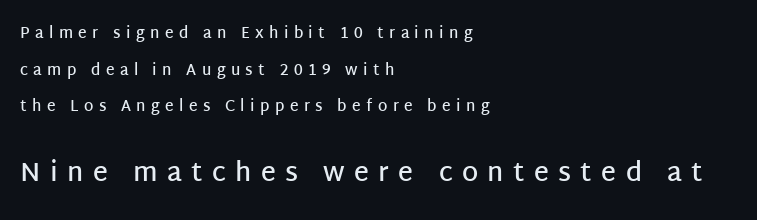
The image shows 26 px text type, upright; set left-aligned, loose line spacing (2.45x), unusually wide letter spacing (+0.36 em), not underlined; the second (bottom) block is 1.73x larger.
